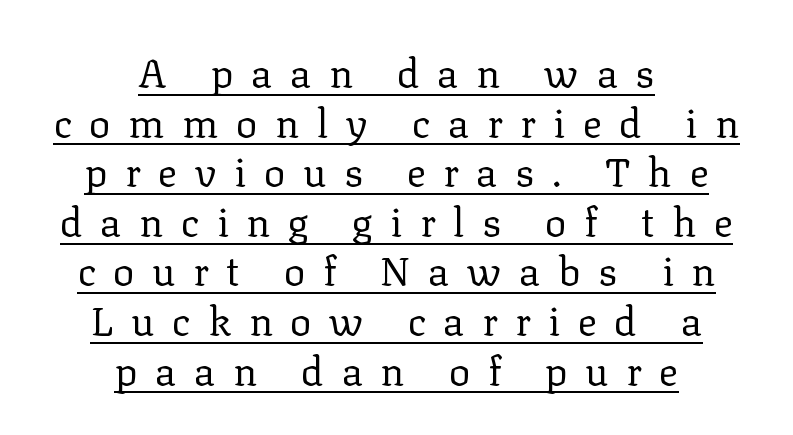
These lines were composed using upright roman letters. Is the stroke heavy? The answer is a plain regular-or-lighter. This sample uses a serif face. Typeset on center — no edge is straight. Looks like regular typesetting: each glyph gets only the width it needs. Honestly, the underline is the first thing you notice here.
